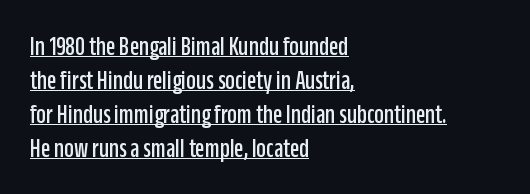
Q: Is the text italic (slanted)? A: No, it is upright.
Q: Is the text underlined? A: Yes.
Q: How is the paragraph aligned? A: Left-aligned.
Q: Is the spacing between letters normal or unusually wide? A: Normal.
Q: Is the spacing between lines tight, normal or loose? A: Normal.
